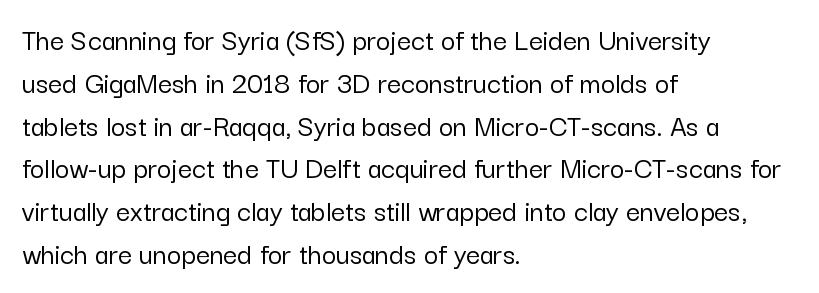
Q: Is the text italic (slanted)? A: No, it is upright.
Q: Is the typeface a serif or a sans-serif typeface? A: Sans-serif.
Q: Is the text underlined? A: No.
Q: How is the paragraph aligned? A: Left-aligned.
Q: Is the spacing between letters normal or unusually wide? A: Normal.
Q: Is the spacing between lines tight, normal or loose? A: Normal.
Q: Width (condensed, normal, or wide)? A: Normal.
Q: Stroke contrast? A: Low.
Q: x-height? A: Medium.
Q: Monospaced? A: No.
